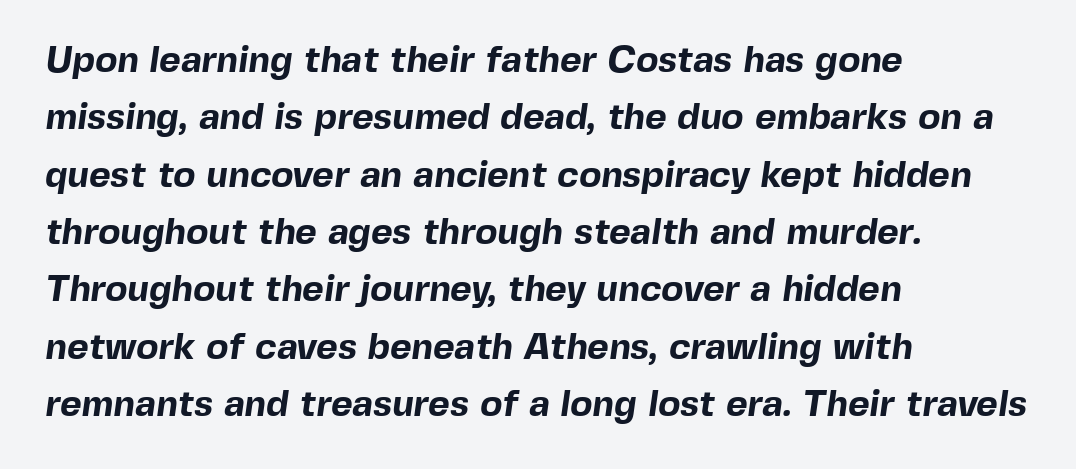
What's the leading like? Ordinary, nothing unusual. Note the varied advance widths — an 'i' is clearly narrower than an 'm'. Each word holds together tightly as a unit, with standard inter-letter gaps. The letters are bold, with thick, heavy strokes.
